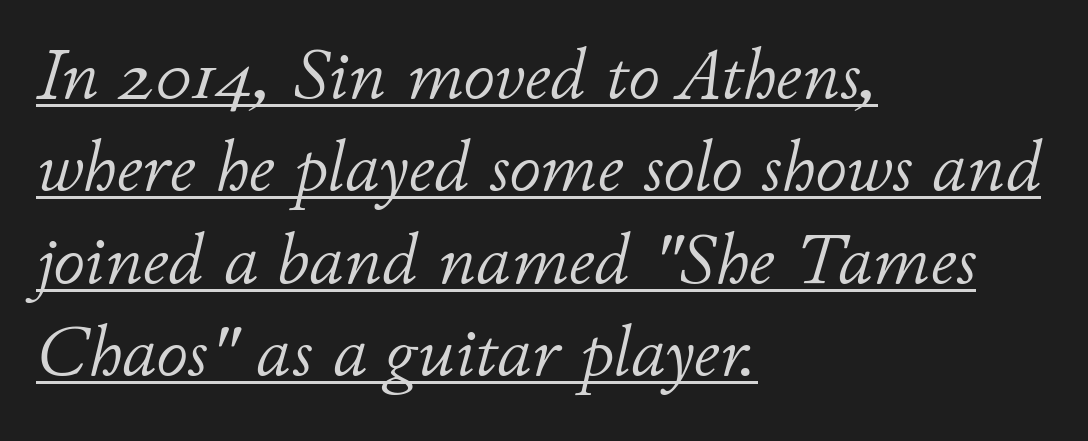
The image shows 71 px light type, italic (leaning right); set left-aligned, normal line spacing (1.3x), normal letter spacing, underlined; low stroke contrast and a small x-height.
